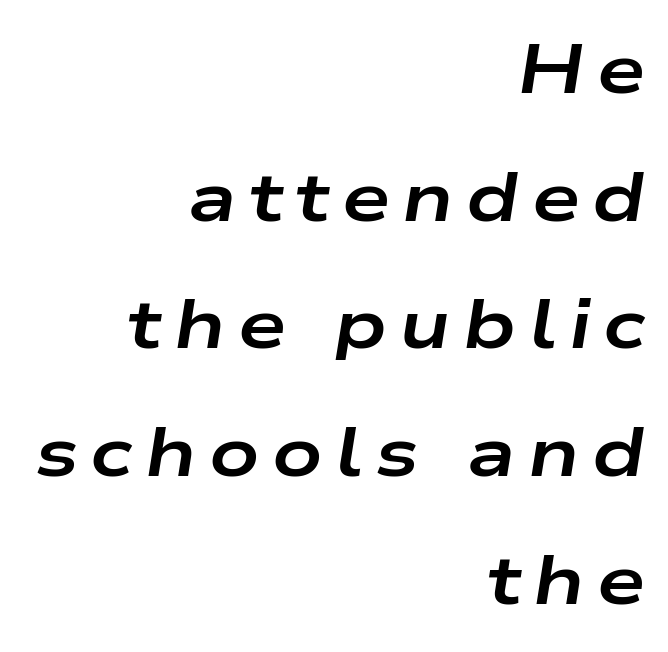
The image shows 69 px bold, wide type, italic (leaning right); set right-aligned, line spacing 1.85x, not underlined; low stroke contrast and a medium x-height.
